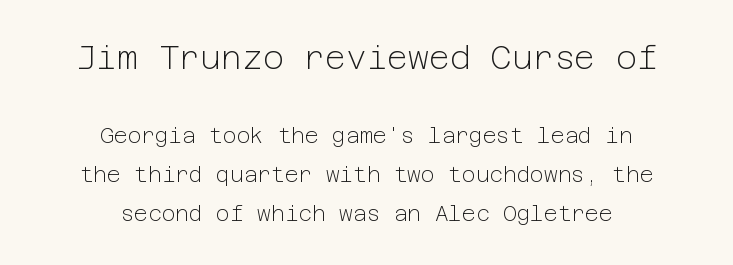
The lettering stays uniformly vertical, giving the passage a roman look. No letter is thick-stroked: the sample isn't bold. A clean baseline with only descenders dipping below it. The typesetter chose a symmetrical, centered arrangement here.
